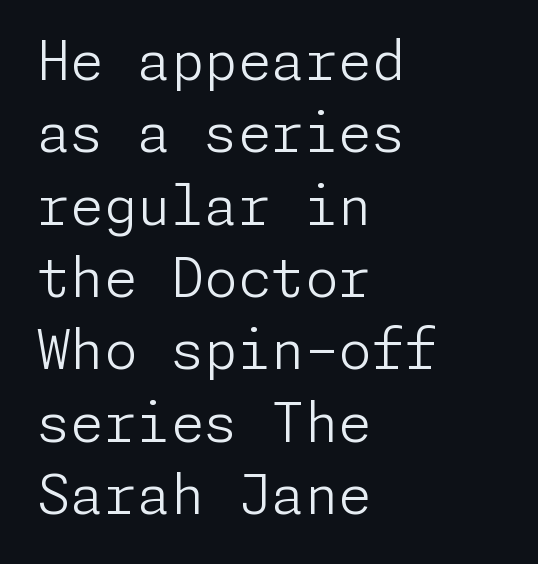
{"serif": "no", "italic": "no", "bold": "no", "weight": "light", "width": "normal", "stroke_contrast": "low", "x_height": "medium", "underline": "no", "align": "left", "line_spacing": "normal", "line_spacing_ratio": 1.34, "letter_spacing": "normal", "letter_spacing_em": 0.0, "glyph_px": 54}
